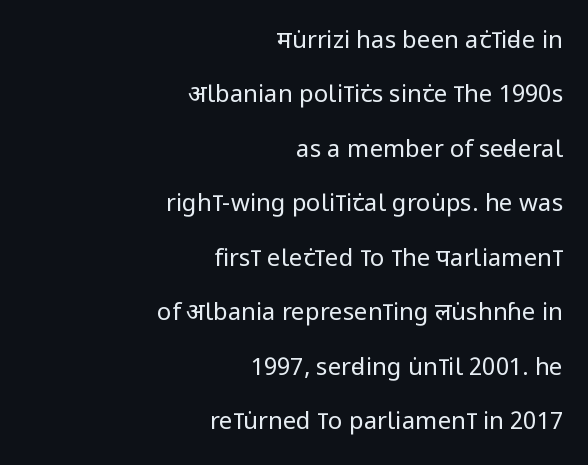
Q: Is the text bold? A: No.
Q: Is the text italic (slanted)? A: No, it is upright.
Q: Is the text underlined? A: No.
Q: How is the paragraph aligned? A: Right-aligned.
Q: Is the spacing between letters normal or unusually wide? A: Normal.
Q: Is the spacing between lines tight, normal or loose? A: Loose.
